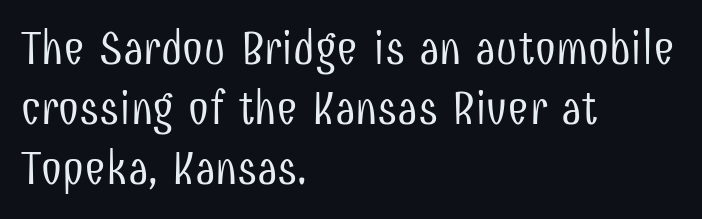
The image shows 47 px light, condensed sans-serif type, upright; set left-aligned, normal line spacing (1.28x), normal letter spacing, not underlined; low stroke contrast and a medium x-height.
